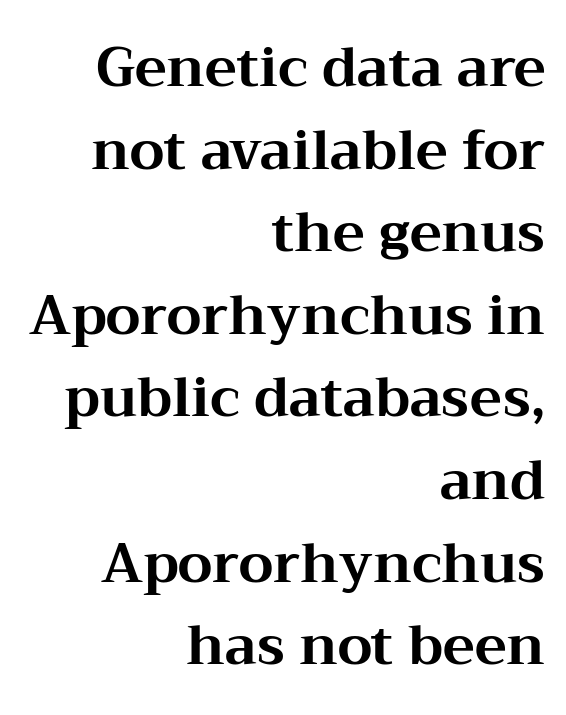
The face used here is seriffed, in the tradition of book romans. The paragraph shown leans on its right margin. Every letter is thick-stroked: bold, no question. Compared with typical paragraphs, the rows here are spaced about the same. The space directly below the letters is spotless. Each word holds together tightly as a unit, with standard inter-letter gaps.
